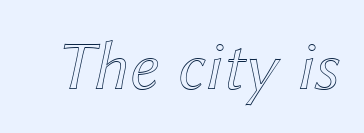
{"italic": "yes", "lean": "right", "slant_degrees": 12, "width": "normal", "x_height": "medium", "monospaced": "no", "underline": "no", "letter_spacing": "normal", "letter_spacing_em": 0.0, "glyph_px": 70}
